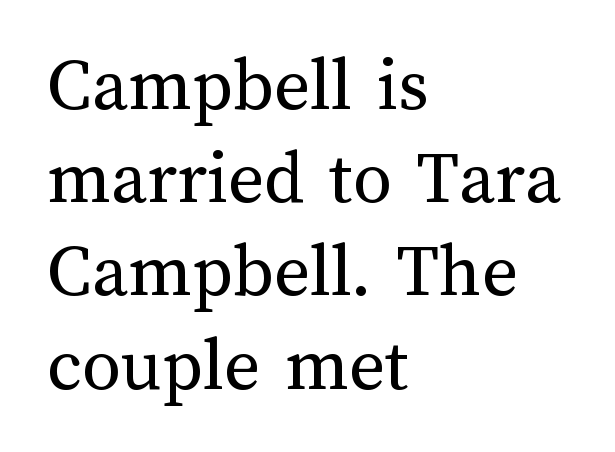
Q: Is the text bold? A: No.
Q: Is the text italic (slanted)? A: No, it is upright.
Q: Is the text underlined? A: No.
Q: How is the paragraph aligned? A: Left-aligned.
Q: Is the spacing between letters normal or unusually wide? A: Normal.
Q: Width (condensed, normal, or wide)? A: Normal.
Q: Stroke contrast? A: Medium.
Q: x-height? A: Medium.
Q: Monospaced? A: No.
